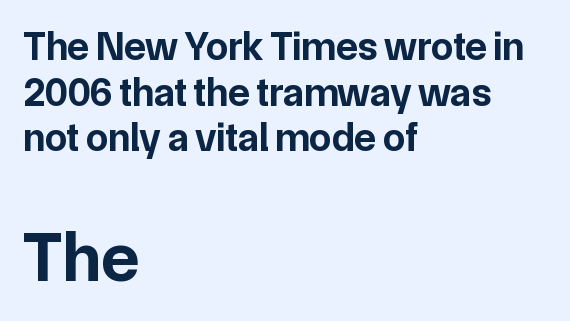
Q: Is the text bold? A: Yes.
Q: Is the text italic (slanted)? A: No, it is upright.
Q: Is the typeface a serif or a sans-serif typeface? A: Sans-serif.
Q: Is the text underlined? A: No.
Q: How is the paragraph aligned? A: Left-aligned.
Q: Is the spacing between letters normal or unusually wide? A: Normal.
Q: Is the spacing between lines tight, normal or loose? A: Tight.
Q: Which block of text is set in a larger size, the first (top) or the second (bottom)? A: The second (bottom) one.
Q: Width (condensed, normal, or wide)? A: Normal.
Q: Stroke contrast? A: Low.
Q: x-height? A: Medium.
Q: Monospaced? A: No.
